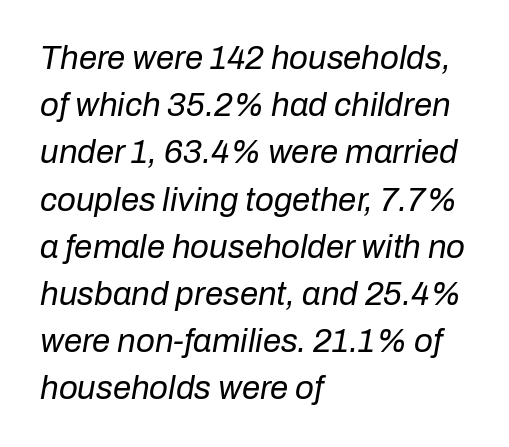
The image shows 33 px regular-weight type, italic (leaning right); set left-aligned, normal line spacing (1.43x), normal letter spacing, not underlined; low stroke contrast and a medium x-height.
